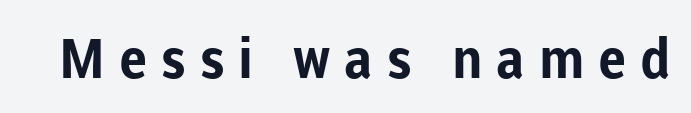
Is the type bold? Yes — the strokes are clearly thick and heavy. The glyphs in this specimen are sans serif. Each letter keeps its own natural width here, so spacing adapts to shape. Do the letters lean? They stand straight. The tracking reads as deliberately expanded to a designer's eye. Underline: absent.
